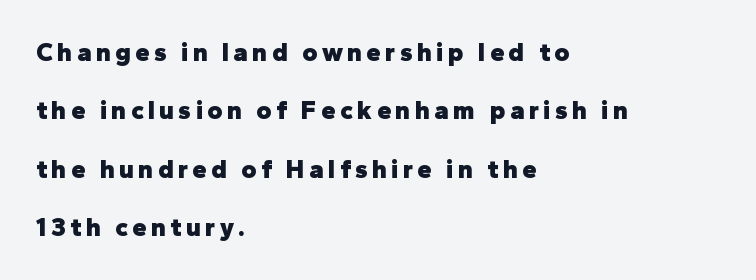
Designer's note — italics off, roman on. Successive baselines arrive slowly, with a big drop between each. A student would call this left alignment; a typographer would say flush left, rag right. Compared with an ordinary text face, these strokes are far heavier — a full bold. Clear beneath every line of the passage.
